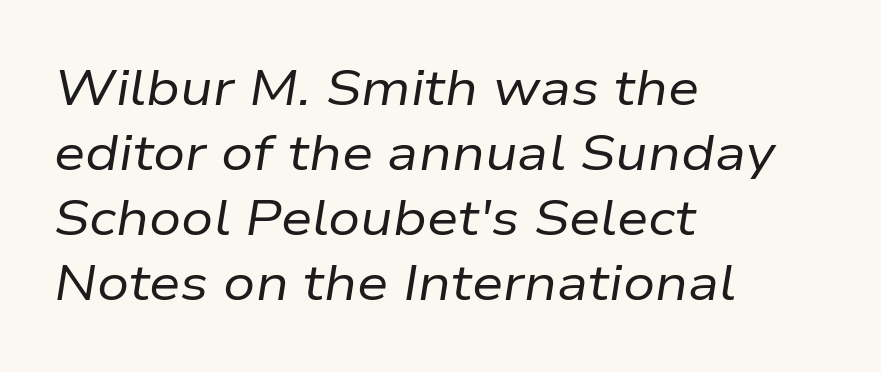
Characters follow at the spacing the type designer built in. A typesetter would call this leading conventional body-copy spacing. You could not count columns in this text — the font is proportionally spaced. This reads as an unemphasized weight, regular at the heaviest. The text block is weighted toward the left margin, trailing off unevenly rightward. Descenders are the only things crossing below the line.
